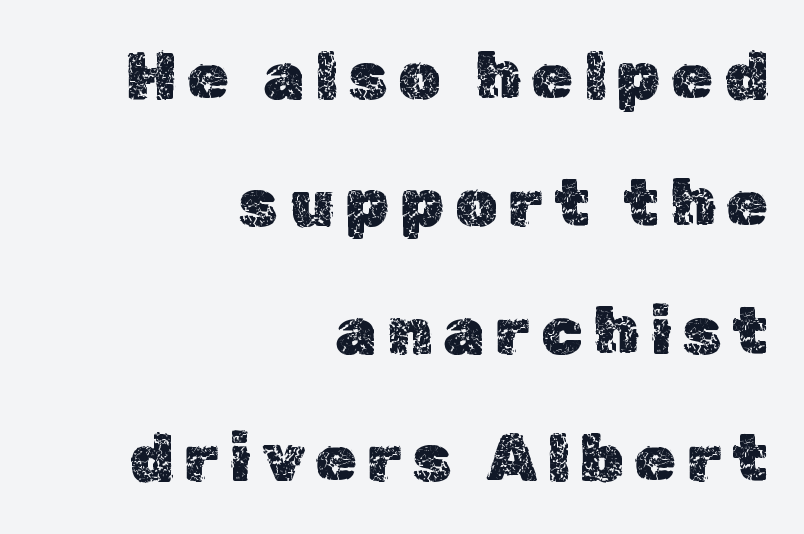
Q: Is the text italic (slanted)? A: No, it is upright.
Q: Is the text underlined? A: No.
Q: How is the paragraph aligned? A: Right-aligned.
Q: Is the spacing between lines tight, normal or loose? A: Loose.
Q: Width (condensed, normal, or wide)? A: Normal.
Q: x-height? A: Medium.
Q: Monospaced? A: No.
